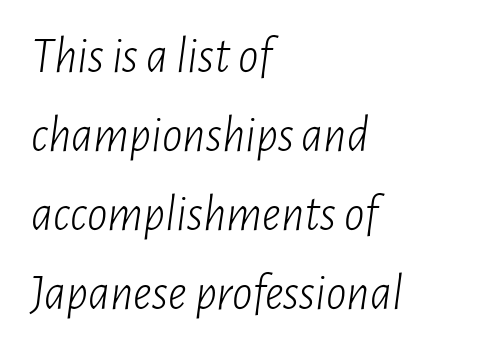
{"italic": "yes", "lean": "right", "slant_degrees": 7, "bold": "no", "weight": "light", "width": "condensed", "stroke_contrast": "low", "x_height": "medium", "monospaced": "no", "underline": "no", "align": "left", "line_spacing": "normal", "line_spacing_ratio": 1.55, "letter_spacing": "normal", "letter_spacing_em": 0.0, "glyph_px": 51}
